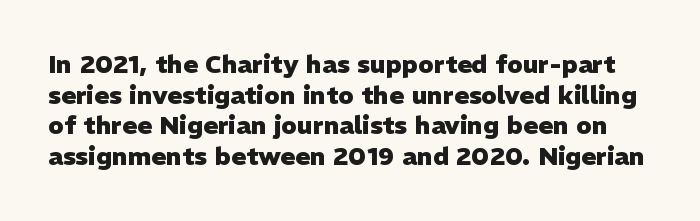
The image shows 25 px bold type, upright; set line spacing 1.23x, normal letter spacing, not underlined.
